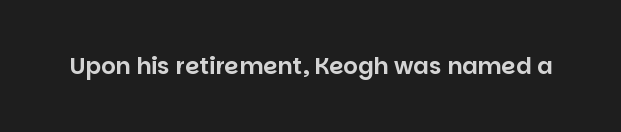
Each word holds together tightly as a unit, with standard inter-letter gaps. Posture: upright roman. The specimen omits any rule beneath the text block's lines.
